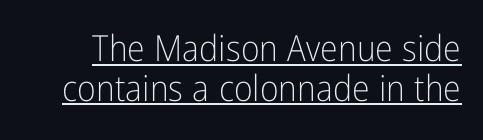
The image shows 36 px light, condensed sans-serif type, upright; set tight line spacing (1.1x), normal letter spacing, underlined; low stroke contrast and a medium x-height.
